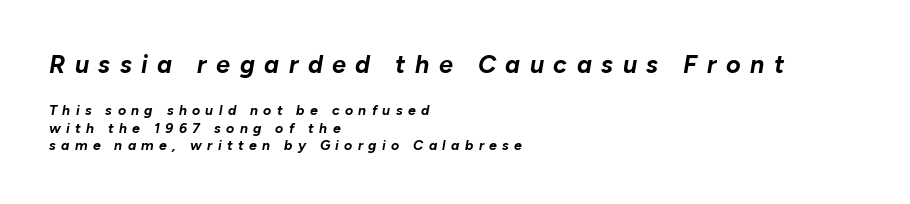
Bigger letters appear in the top chunk; the bottom chunk is reduced. Any mark beneath the type? The region is blank. Tracking value appears strongly positive — letters spread wide. Which margin do the lines hug? The left one — the right edge is uneven. The lines sit at an ordinary, default distance from one another.
